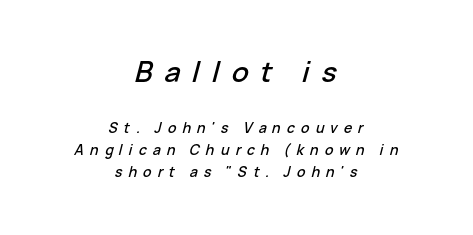
Q: Is the text italic (slanted)? A: Yes, it leans right by about 15 degrees.
Q: Is the text underlined? A: No.
Q: How is the paragraph aligned? A: Centered.
Q: Is the spacing between letters normal or unusually wide? A: Unusually wide.
Q: Is the spacing between lines tight, normal or loose? A: Normal.
Q: Which block of text is set in a larger size, the first (top) or the second (bottom)? A: The first (top) one.
Q: Width (condensed, normal, or wide)? A: Normal.
Q: Stroke contrast? A: Low.
Q: x-height? A: Medium.
Q: Monospaced? A: No.
